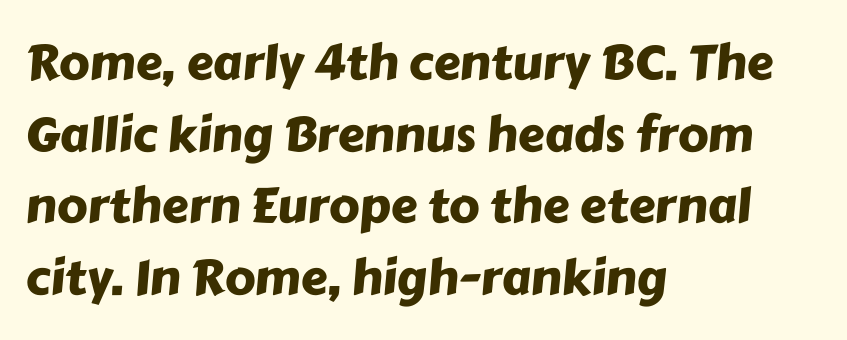
Q: Is the typeface a serif or a sans-serif typeface? A: Sans-serif.
Q: Is the text underlined? A: No.
Q: How is the paragraph aligned? A: Left-aligned.
Q: Is the spacing between letters normal or unusually wide? A: Normal.
Q: Is the spacing between lines tight, normal or loose? A: Normal.
Q: Width (condensed, normal, or wide)? A: Normal.
Q: Stroke contrast? A: Low.
Q: x-height? A: Medium.
Q: Monospaced? A: No.
